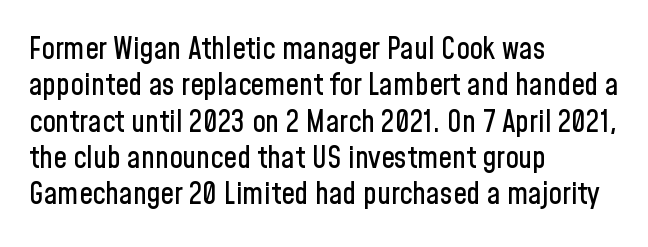
{"serif": "no", "italic": "no", "width": "condensed", "stroke_contrast": "low", "x_height": "medium", "monospaced": "no", "underline": "no", "align": "left", "line_spacing_ratio": 1.21, "letter_spacing": "normal", "letter_spacing_em": 0.0, "glyph_px": 30}
